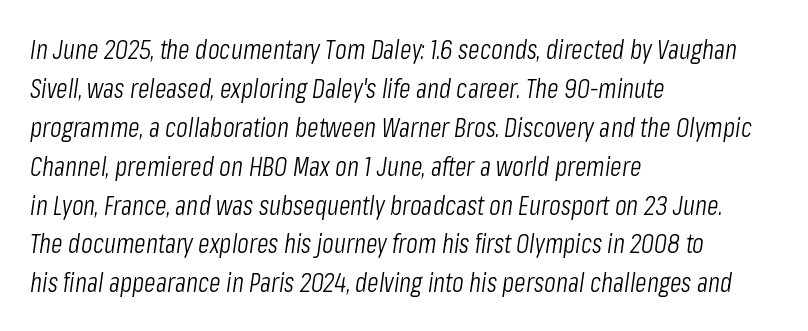
The image shows 27 px text type, italic (leaning right); set left-aligned, normal line spacing (1.44x), normal letter spacing, not underlined.
